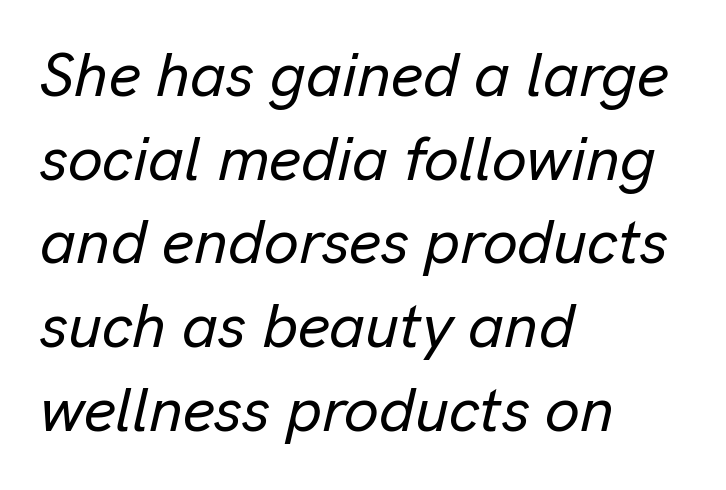
The image shows 62 px text type, italic (leaning right); set left-aligned, normal line spacing (1.35x), normal letter spacing, not underlined; low stroke contrast and a medium x-height.
